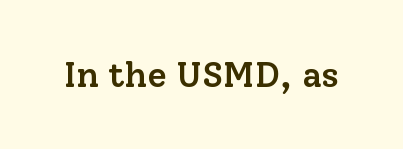
{"serif": "yes", "italic": "no", "bold": "semi", "weight": "semibold", "width": "normal", "stroke_contrast": "low", "x_height": "medium", "monospaced": "no", "underline": "no", "letter_spacing": "normal", "letter_spacing_em": 0.0, "glyph_px": 35}
